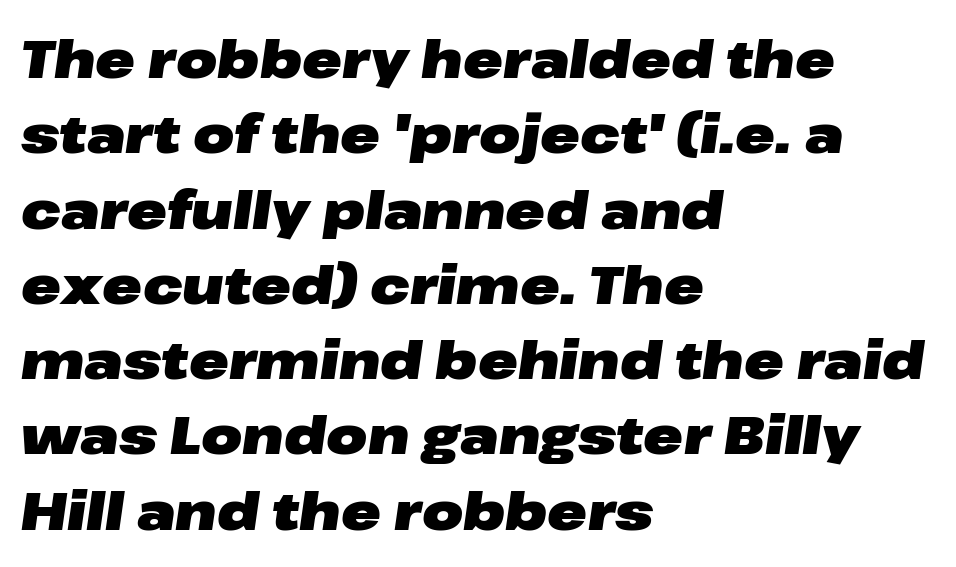
The image shows 53 px heavy, wide type, italic (leaning right); set left-aligned, normal line spacing (1.42x), normal letter spacing, not underlined; low stroke contrast and a medium x-height.
